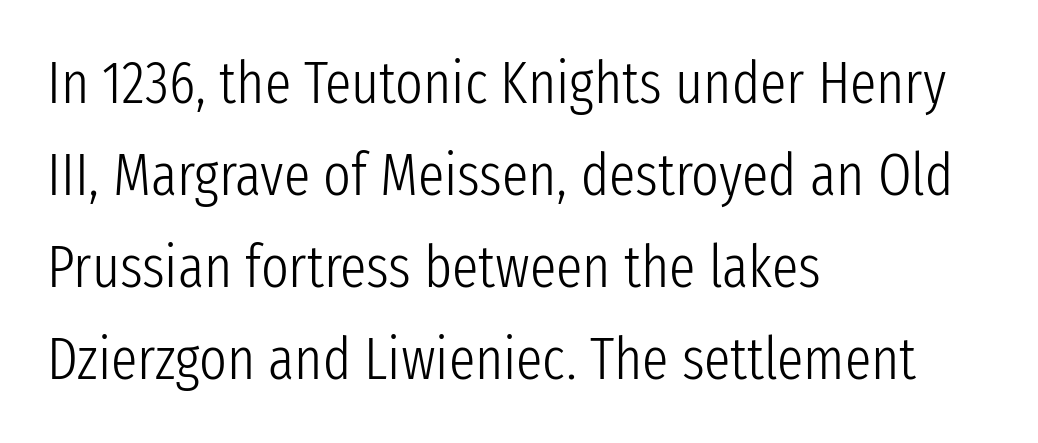
Q: Is the text bold? A: No.
Q: Is the text italic (slanted)? A: No, it is upright.
Q: Is the typeface a serif or a sans-serif typeface? A: Sans-serif.
Q: Is the text underlined? A: No.
Q: How is the paragraph aligned? A: Left-aligned.
Q: Is the spacing between letters normal or unusually wide? A: Normal.
Q: Is the spacing between lines tight, normal or loose? A: Normal.
Q: Width (condensed, normal, or wide)? A: Condensed.
Q: Stroke contrast? A: Low.
Q: x-height? A: Medium.
Q: Monospaced? A: No.
